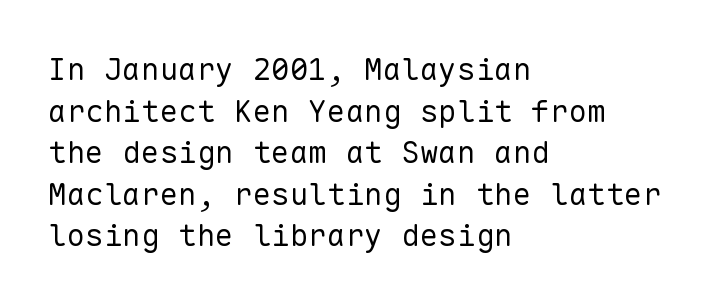
The image shows 31 px regular-weight sans-serif type, upright, monospaced; set left-aligned, normal line spacing (1.34x), normal letter spacing, not underlined; low stroke contrast and a medium x-height.
